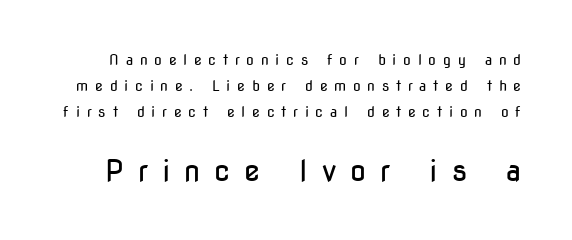
{"serif": "no", "italic": "no", "bold": "no", "weight": "regular", "width": "condensed", "stroke_contrast": "low", "x_height": "medium", "monospaced": "no", "underline": "no", "line_spacing_ratio": 1.87, "letter_spacing": "wide", "letter_spacing_em": 0.48, "larger_block": "second", "size_ratio": 2.07, "glyph_px": 29}
